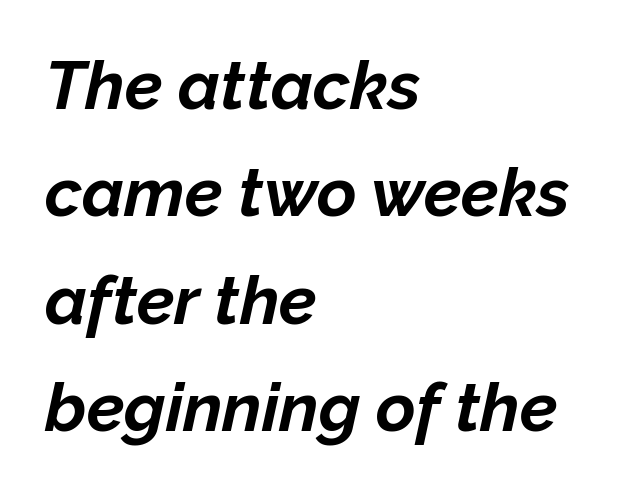
These lines are rendered in a variable-pitch font. The lettering tilts uniformly, giving the passage an italic look. The lines in this sample share a left origin and differ only in where they stop. There is no visible air inserted between adjacent glyphs. The rendering uses a bold face; every stroke is thick and dark.
